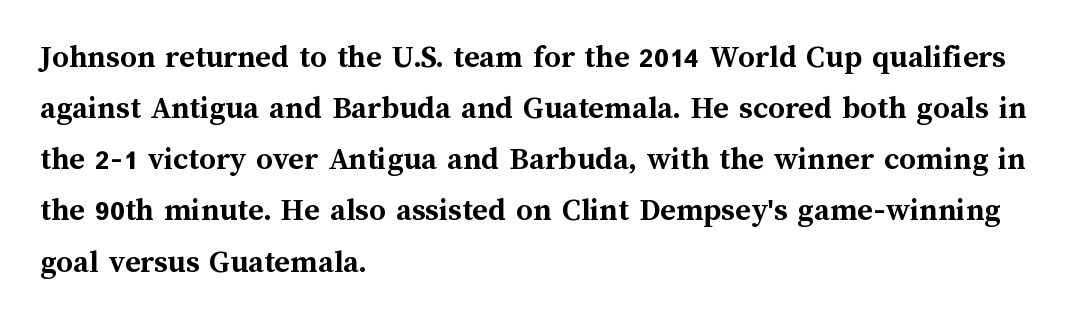
Q: Is the text bold? A: Yes.
Q: Is the text italic (slanted)? A: No, it is upright.
Q: Is the text underlined? A: No.
Q: How is the paragraph aligned? A: Left-aligned.
Q: Is the spacing between letters normal or unusually wide? A: Normal.
Q: Is the spacing between lines tight, normal or loose? A: Normal.
Q: Width (condensed, normal, or wide)? A: Normal.
Q: Stroke contrast? A: Medium.
Q: x-height? A: Medium.
Q: Monospaced? A: No.
